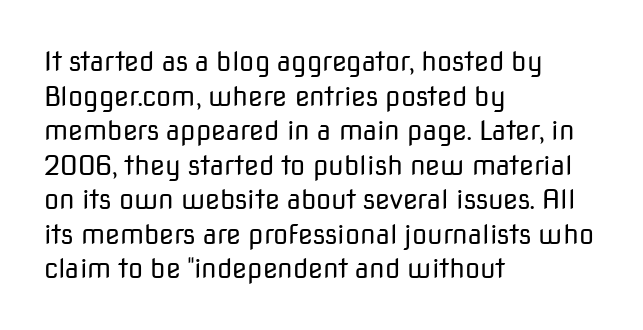
The block of text has a typical density, with ordinary space between rows. Which margin do the lines hug? The left one — the right edge is uneven. The space directly below the letters is spotless. This is the regular roman posture of the typeface. Does extra space separate the letters? No, they use regular spacing.
